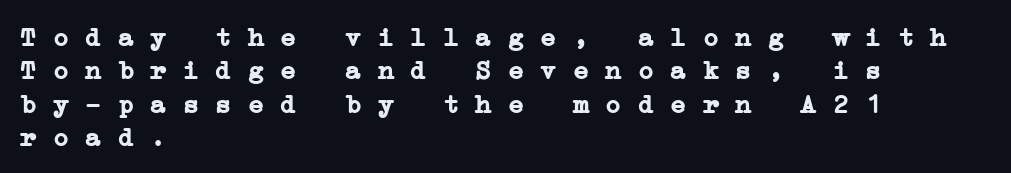
The image shows 27 px bold type; set left-aligned, line spacing 1.24x, normal letter spacing, not underlined.
